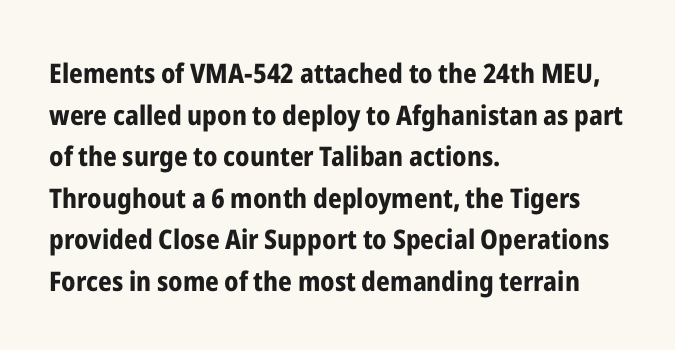
{"italic": "no", "bold": "yes", "underline": "no", "align": "left", "line_spacing": "normal", "line_spacing_ratio": 1.54, "letter_spacing": "normal", "letter_spacing_em": 0.0, "glyph_px": 27}
